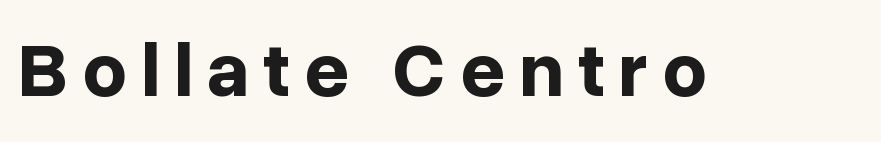
Decoration check: the copy has no underline. Is there any slant? The stems are plumb. These lines are rendered in a variable-pitch font. Bold? Absolutely — the strokes are thick and heavy. The face used here is a sans, in the tradition of grotesques and geometrics.
